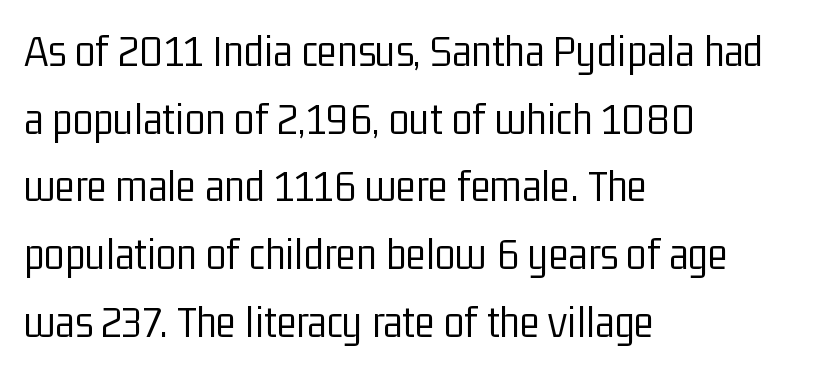
Weight: in the light-to-regular range. You could not count columns in this text — the font is proportionally spaced. Descender tails drop into unmarked territory. Nothing sits at the stroke ends, so this counts as sans-serif.
